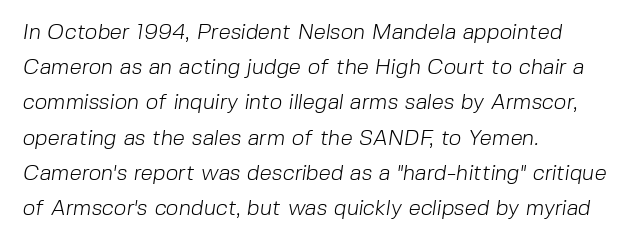
The image shows 22 px text type; set left-aligned, normal line spacing (1.6x), normal letter spacing, not underlined.
